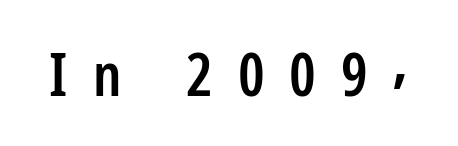
Vertical strokes here are truly vertical. The zone under the glyphs is completely vacant. This is sans-serif lettering, the kind often seen on screens and signage. The rendering uses natural spacing where letterforms have individual widths. Typographic density is moderately raised because the face is semibold.
